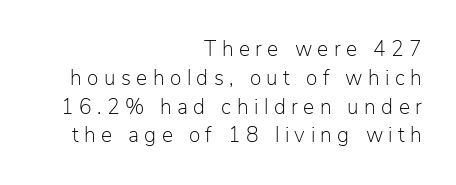
The face used here is rendered with a markedly widened letterfit. This is the regular roman posture of the typeface. One glance says typical: line gaps are just what's usual. The space directly below the letters is spotless. Every row of glyphs terminates at an identical x-position on the right.
